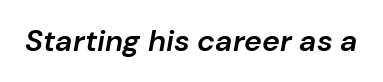
Character widths vary here, with narrow letters taking less room than wide ones. The axis of the letterforms is tilted away from vertical. Check under the words: just untouched page. Caption: semibold face, moderately heavy strokes. Does extra space separate the letters? No, they use regular spacing.
